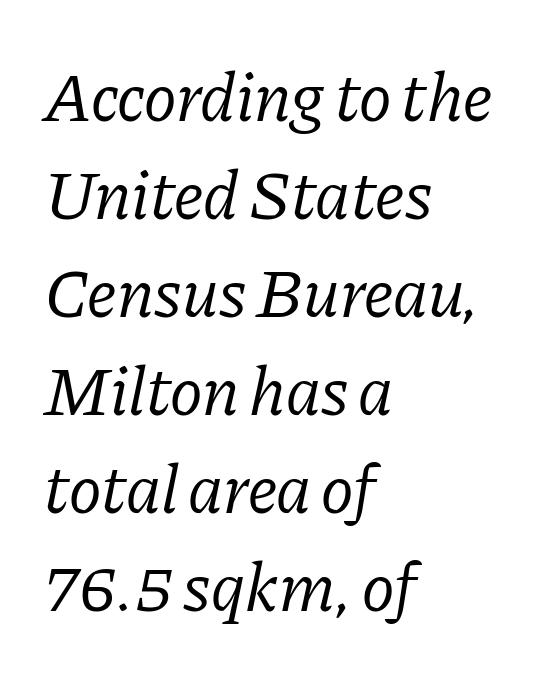
{"serif": "yes", "italic": "yes", "lean": "right", "slant_degrees": 11, "bold": "no", "weight": "regular", "width": "normal", "stroke_contrast": "low", "x_height": "medium", "monospaced": "no", "underline": "no", "align": "left", "line_spacing": "normal", "line_spacing_ratio": 1.42, "letter_spacing": "normal", "letter_spacing_em": 0.0, "glyph_px": 69}
